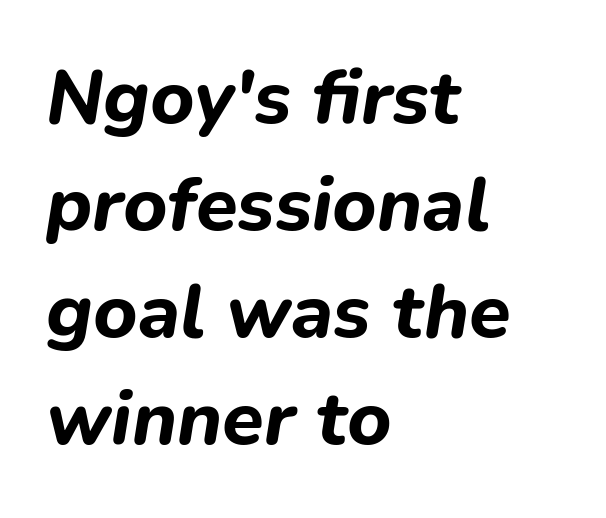
The image shows 76 px bold type, italic (leaning right); set left-aligned, normal line spacing (1.41x), normal letter spacing, not underlined; low stroke contrast and a medium x-height.
